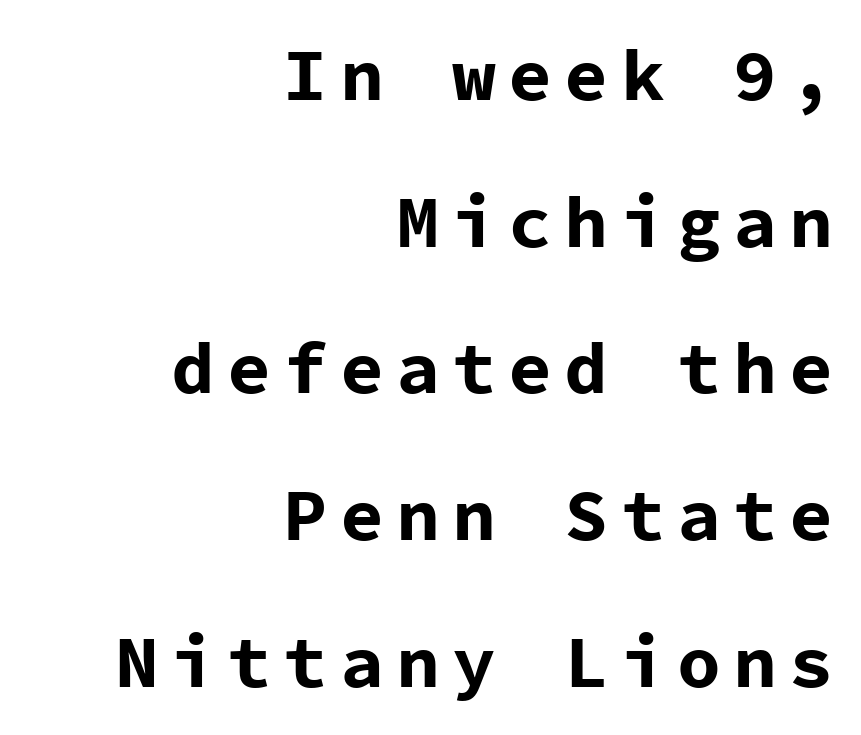
{"serif": "no", "italic": "no", "bold": "yes", "weight": "bold", "width": "normal", "stroke_contrast": "low", "x_height": "medium", "monospaced": "yes", "underline": "no", "align": "right", "line_spacing": "loose", "line_spacing_ratio": 2.01, "glyph_px": 73}
